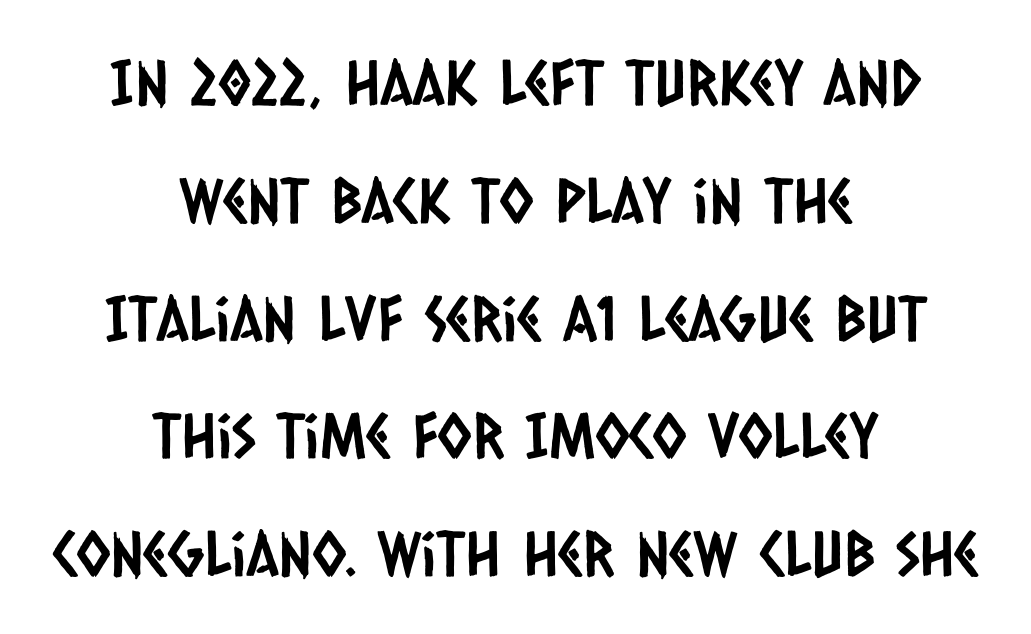
The image shows 62 px condensed sans-serif type; set centered, loose line spacing (1.9x), normal letter spacing, not underlined; low stroke contrast and a large x-height.
